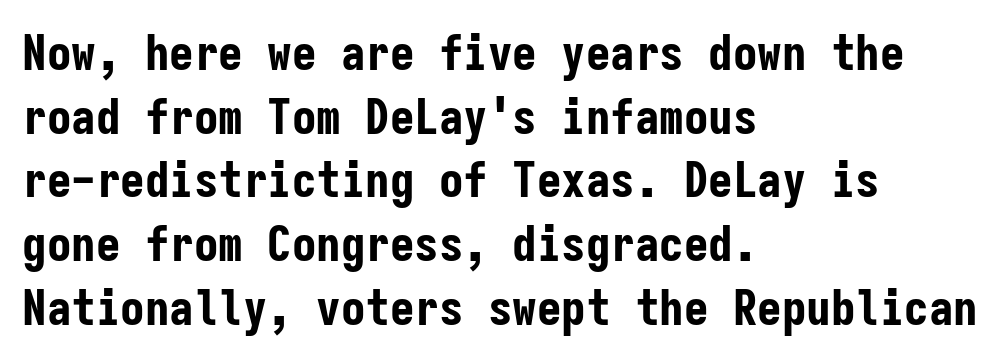
The image shows 49 px bold, condensed sans-serif type, upright, monospaced; set left-aligned, normal line spacing (1.3x), normal letter spacing, not underlined; low stroke contrast and a medium x-height.
